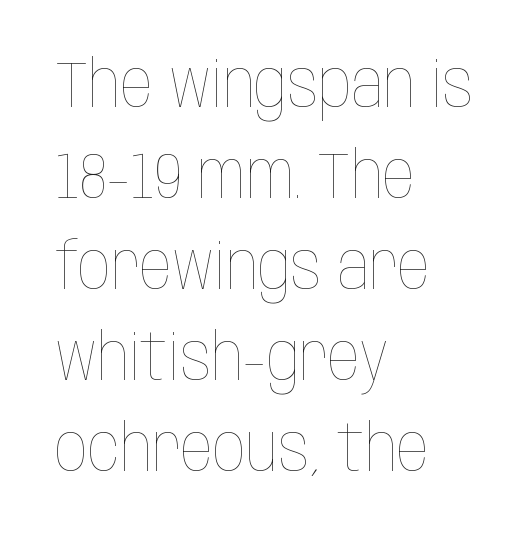
Q: Is the text bold? A: No.
Q: Is the text italic (slanted)? A: No, it is upright.
Q: Is the text underlined? A: No.
Q: How is the paragraph aligned? A: Left-aligned.
Q: Is the spacing between letters normal or unusually wide? A: Normal.
Q: Is the spacing between lines tight, normal or loose? A: Normal.
Q: Width (condensed, normal, or wide)? A: Condensed.
Q: Stroke contrast? A: Low.
Q: x-height? A: Large.
Q: Monospaced? A: No.
